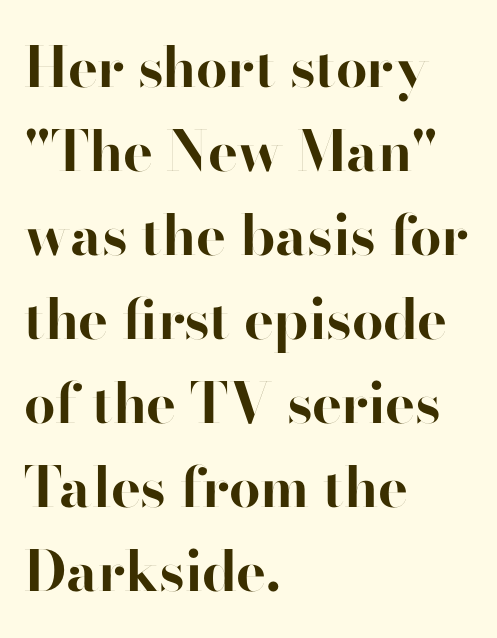
The image shows 56 px bold sans-serif type, upright; set left-aligned, normal line spacing (1.5x), normal letter spacing, not underlined; high stroke contrast and a small x-height.
